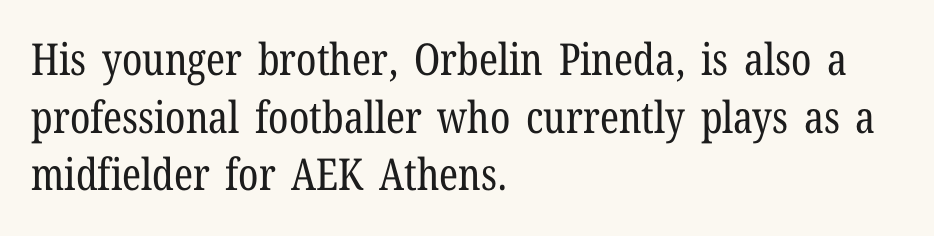
The image shows 44 px regular-weight, condensed serif type, upright; set left-aligned, normal line spacing (1.31x), normal letter spacing, not underlined; low stroke contrast and a medium x-height.
